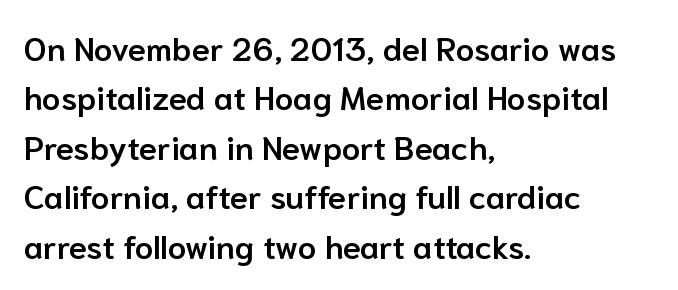
These lines sit exactly where default settings would place them. Tall strokes in this sample are plumb rather than angled. The words here are not underlined. Strokes here are thickened, but only to semibold level. Type style note: lacks serifs. The ragged edge is on the right, which tells us the setting is flush left.
